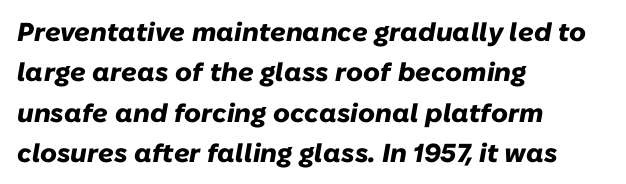
The image shows 26 px bold type, italic (leaning right); set left-aligned, normal line spacing (1.55x), normal letter spacing, not underlined.
